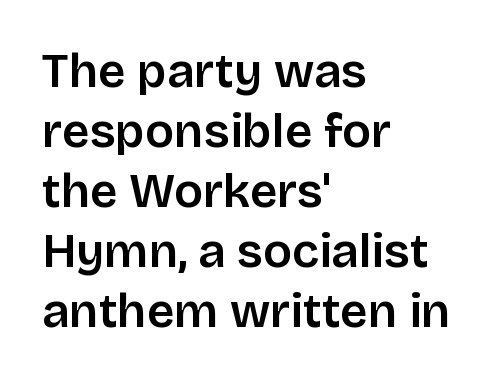
Q: Is the text italic (slanted)? A: No, it is upright.
Q: Is the typeface a serif or a sans-serif typeface? A: Sans-serif.
Q: Is the text underlined? A: No.
Q: How is the paragraph aligned? A: Left-aligned.
Q: Is the spacing between letters normal or unusually wide? A: Normal.
Q: Is the spacing between lines tight, normal or loose? A: Normal.
Q: Width (condensed, normal, or wide)? A: Normal.
Q: Stroke contrast? A: Low.
Q: x-height? A: Large.
Q: Monospaced? A: No.
